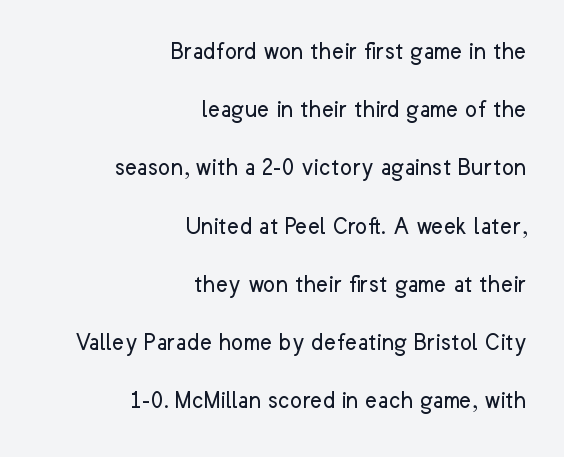
{"italic": "no", "bold": "no", "underline": "no", "align": "right", "line_spacing": "loose", "line_spacing_ratio": 2.24, "letter_spacing": "normal", "letter_spacing_em": 0.0, "glyph_px": 26}
